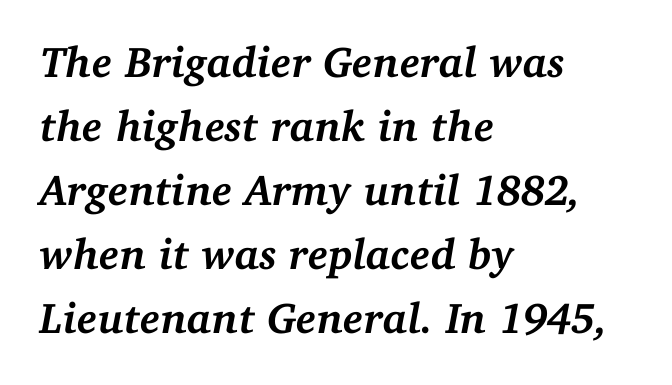
Q: Is the text bold? A: Yes.
Q: Is the text italic (slanted)? A: Yes, it leans right by about 11 degrees.
Q: Is the typeface a serif or a sans-serif typeface? A: Serif.
Q: Is the text underlined? A: No.
Q: How is the paragraph aligned? A: Left-aligned.
Q: Is the spacing between letters normal or unusually wide? A: Normal.
Q: Is the spacing between lines tight, normal or loose? A: Normal.
Q: Width (condensed, normal, or wide)? A: Normal.
Q: Stroke contrast? A: Medium.
Q: x-height? A: Medium.
Q: Monospaced? A: No.
